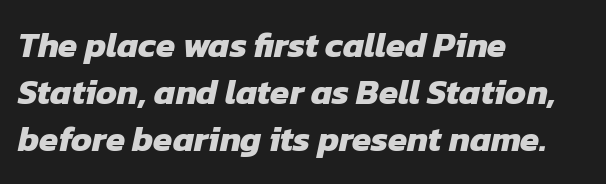
Nobody touched the tracking dial on this one. Note the varied advance widths — an 'i' is clearly narrower than an 'm'. Nobody drew a line under any word here. How heavy is the stroke? Heavy — this is a bold.
